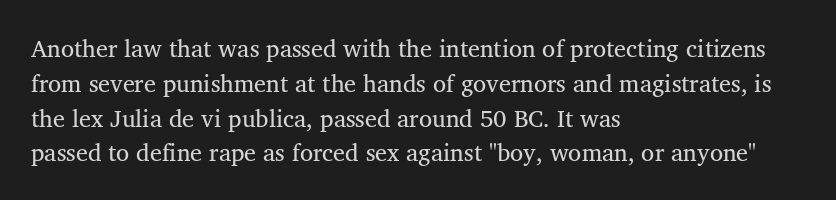
This sample keeps an unexceptional amount of space between lines. These lines keep a tight, regular rhythm from letter to letter. Every stem runs plumb, perpendicular to the baseline. Reading down the block, your eye returns to a fixed left position each line. The string is rendered with underlining switched off.
